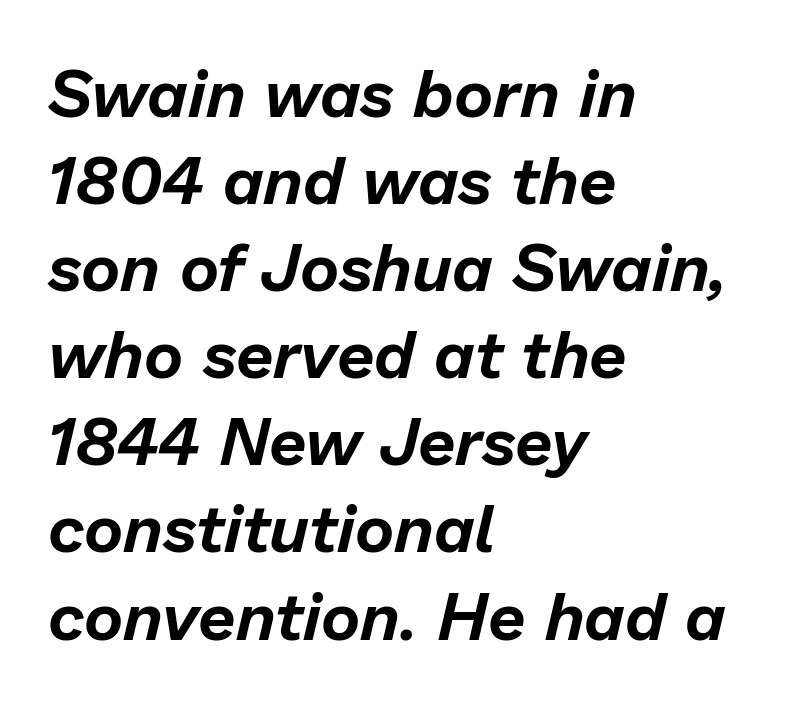
The image shows 67 px text type, italic (leaning right); set left-aligned, normal line spacing (1.3x), normal letter spacing, not underlined; low stroke contrast and a medium x-height.
